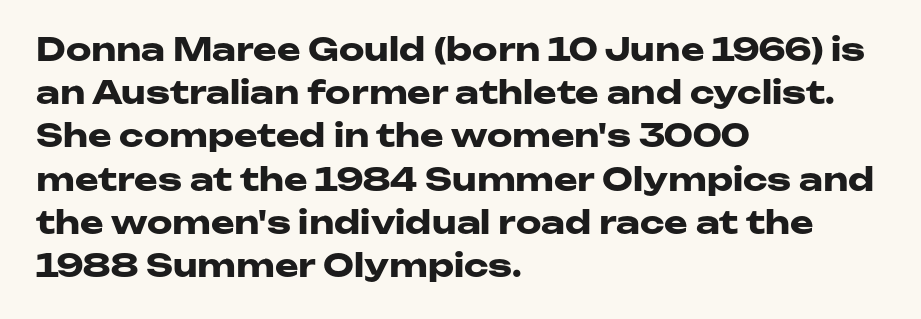
The rendering uses natural spacing where letterforms have individual widths. Characters remain perfectly vertical along every line. Look at the tracking — it's just the regular setting, nothing added. Line starts are locked; line ends wander. The strokes are fattened all the way to bold. Vertical spacing — default.
